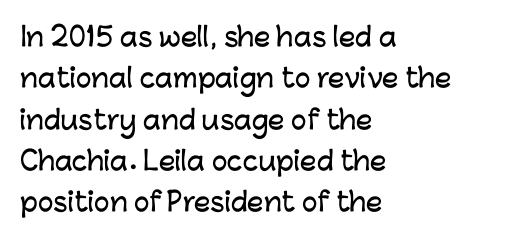
Honestly, there is no underline to notice here at all. Nothing unusual about the tracking: characters are spaced as the font intends. These lines stack with their left ends in a neat column. Posture: vertical. Normally led — the rows are evenly, conventionally spaced.
